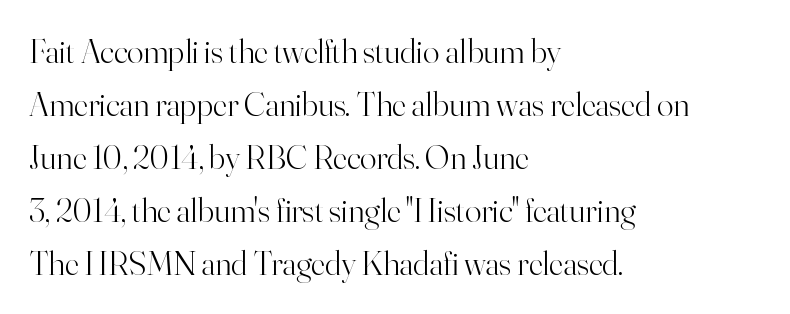
{"serif": "yes", "italic": "no", "bold": "no", "weight": "light", "width": "normal", "stroke_contrast": "high", "x_height": "small", "monospaced": "no", "underline": "no", "align": "left", "line_spacing": "normal", "line_spacing_ratio": 1.56, "letter_spacing": "normal", "letter_spacing_em": 0.0, "glyph_px": 34}
